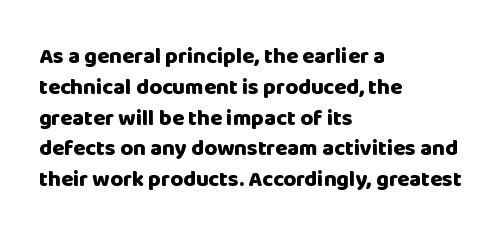
{"italic": "no", "bold": "yes", "underline": "no", "align": "left", "line_spacing": "normal", "line_spacing_ratio": 1.4, "letter_spacing": "normal", "letter_spacing_em": 0.0, "glyph_px": 22}
